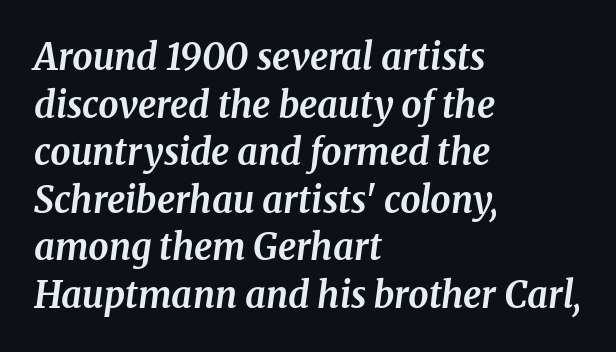
{"serif": "yes", "italic": "yes", "lean": "right", "slant_degrees": 8, "bold": "yes", "weight": "bold", "width": "normal", "stroke_contrast": "medium", "x_height": "medium", "monospaced": "no", "underline": "no", "align": "left", "line_spacing": "normal", "line_spacing_ratio": 1.32, "letter_spacing": "normal", "letter_spacing_em": 0.0, "glyph_px": 36}
